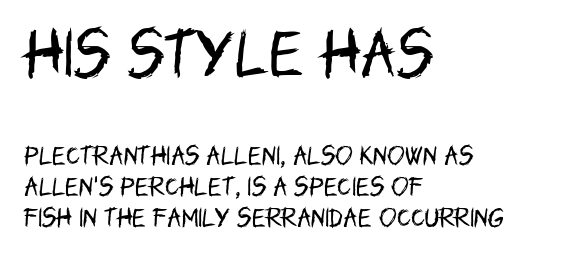
{"serif": "no", "italic": "no", "bold": "no", "weight": "regular", "width": "condensed", "stroke_contrast": "low", "x_height": "large", "monospaced": "no", "underline": "no", "align": "left", "line_spacing": "normal", "line_spacing_ratio": 1.47, "letter_spacing": "normal", "letter_spacing_em": 0.0, "larger_block": "first", "size_ratio": 2.52, "glyph_px": 53}
